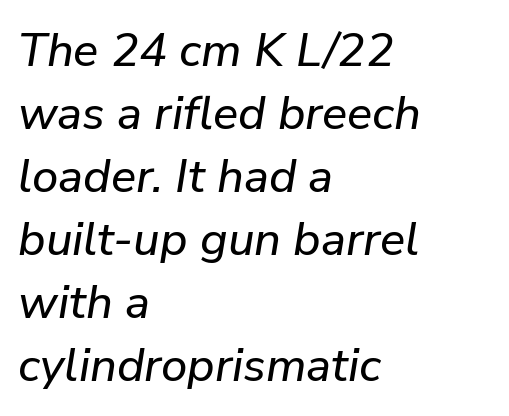
Q: Is the text italic (slanted)? A: Yes, it leans right by about 9 degrees.
Q: Is the text underlined? A: No.
Q: How is the paragraph aligned? A: Left-aligned.
Q: Is the spacing between letters normal or unusually wide? A: Normal.
Q: Is the spacing between lines tight, normal or loose? A: Normal.
Q: Width (condensed, normal, or wide)? A: Normal.
Q: Stroke contrast? A: Low.
Q: x-height? A: Medium.
Q: Monospaced? A: No.
